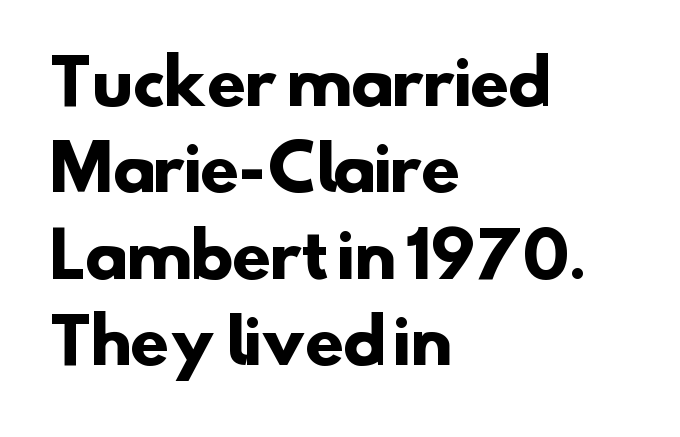
The image shows 63 px heavy sans-serif type; set left-aligned, normal line spacing (1.37x), normal letter spacing, not underlined; low stroke contrast and a small x-height.
